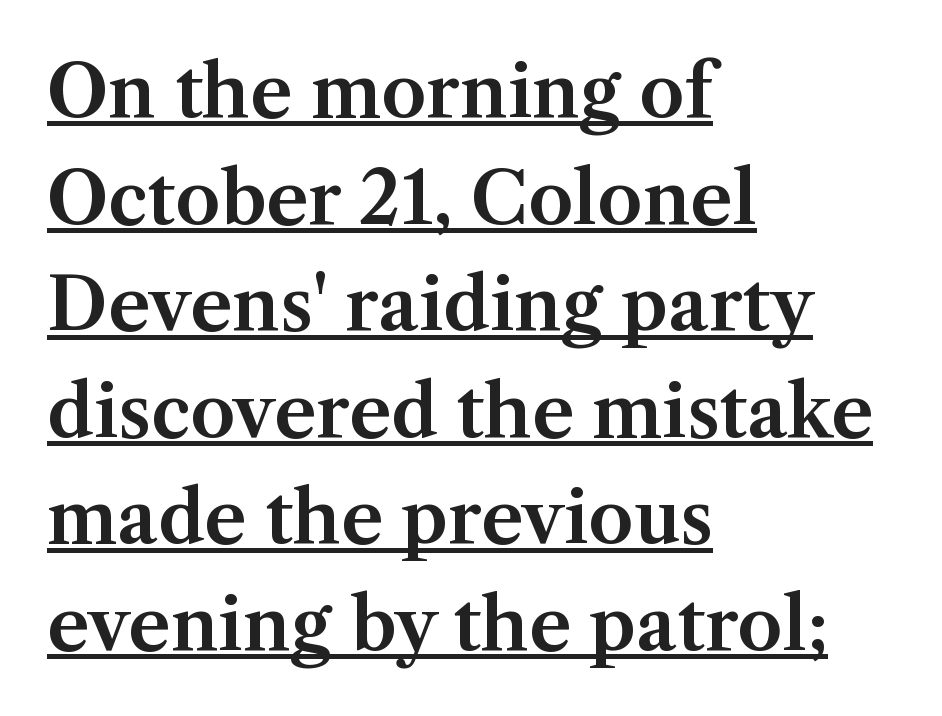
Has an underline been added? It has. A typesetter would mark this as roman, not italic. The passage is arranged the way most books set body copy — flush left. The passage shown is typeset with a serif family. Note the varied advance widths — an 'i' is clearly narrower than an 'm'.
